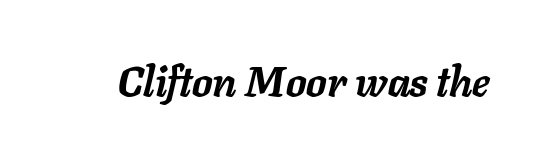
Compared with ordinary roman type, these characters are visibly tilted. Notice how thick the strokes are: this is what a full bold looks like. Look at the tracking — it's just the regular setting, nothing added. Looks like regular typesetting: each glyph gets only the width it needs. Clear beneath every line of the passage.
